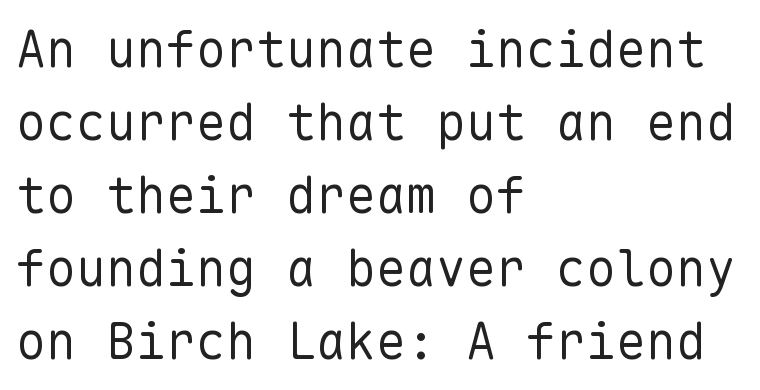
A classic flush-left, rag-right setting is used for this passage. Normally led — the rows are evenly, conventionally spaced. The typeface has the unassuming heft of standard copy or less. The passage shown is typed in a monospace face where columns stay perfectly aligned.
